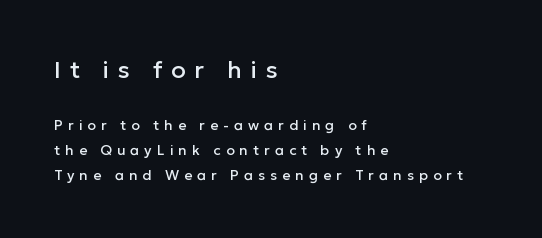
Tracking value appears strongly positive — letters spread wide. The upper block of text is set noticeably larger than the block beneath it. Left-aligned paragraph, ragged on the right. The letters stand upright; this is a roman face. Underlining? Definitely not there.
